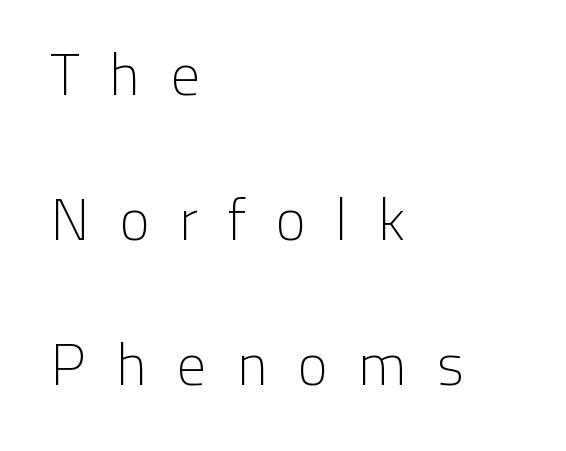
The image shows 59 px light sans-serif type, upright; set left-aligned, loose line spacing (2.46x), unusually wide letter spacing (+0.48 em), not underlined; low stroke contrast and a medium x-height.
